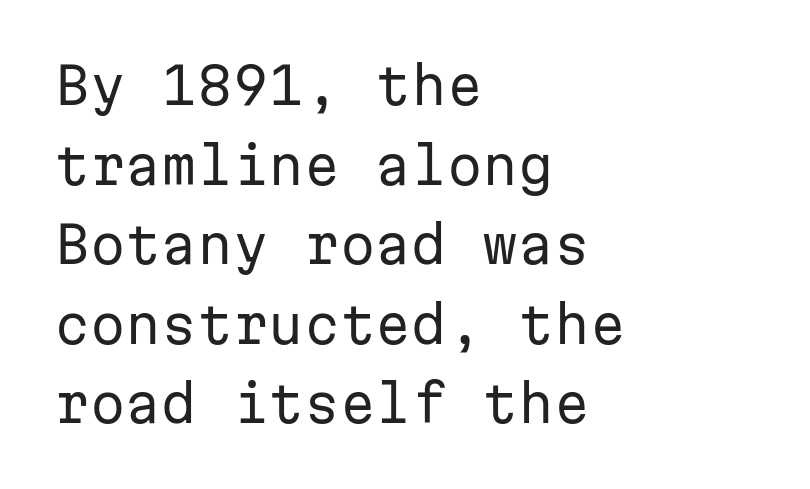
Q: Is the text bold? A: No.
Q: Is the text italic (slanted)? A: No, it is upright.
Q: Is the typeface a serif or a sans-serif typeface? A: Sans-serif.
Q: Is the text underlined? A: No.
Q: How is the paragraph aligned? A: Left-aligned.
Q: Is the spacing between letters normal or unusually wide? A: Normal.
Q: Is the spacing between lines tight, normal or loose? A: Normal.
Q: Width (condensed, normal, or wide)? A: Normal.
Q: Stroke contrast? A: Low.
Q: x-height? A: Medium.
Q: Monospaced? A: Yes.
